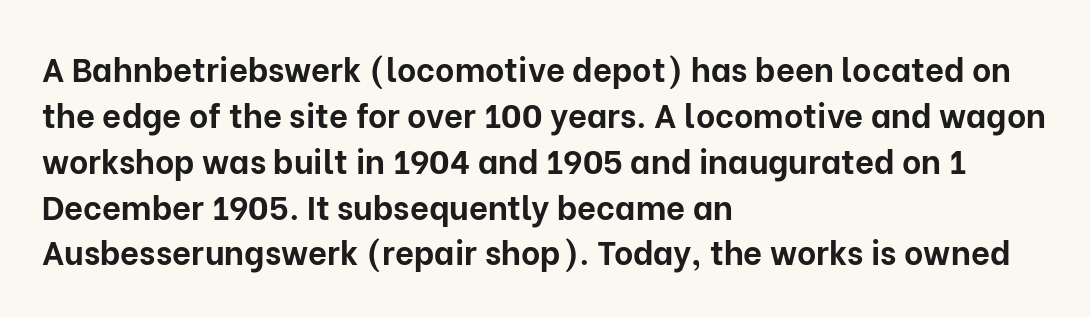
The image shows 33 px bold sans-serif type, upright; set left-aligned, normal line spacing (1.39x), normal letter spacing, not underlined; low stroke contrast and a medium x-height.
